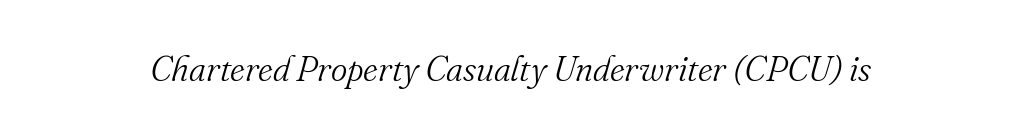
The image shows 35 px light serif type, italic (leaning right); set normal letter spacing, not underlined; medium stroke contrast and a small x-height.
